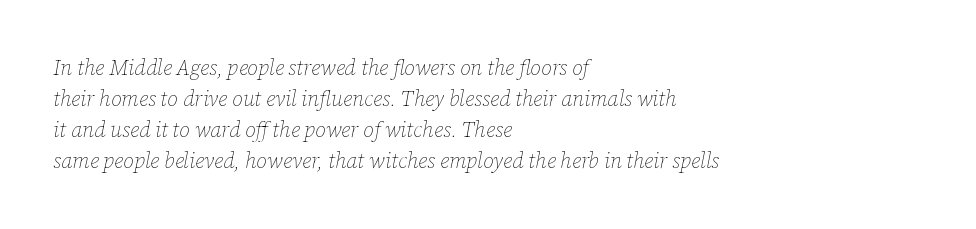
Regarding leading, the lines here are spaced in the standard way. Summary of weight: not heavy and not bold. Layout note: lines flush left. Posture: slanted. The passage shown is not underscored anywhere. The line texture is even and compact thanks to regular tracking.
